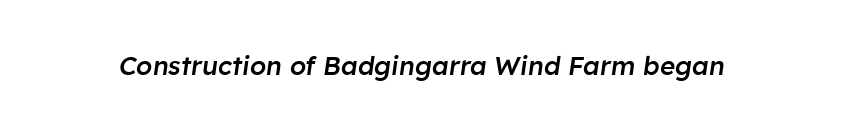
{"italic": "yes", "lean": "right", "slant_degrees": 8, "bold": "semi", "underline": "no", "letter_spacing": "normal", "letter_spacing_em": 0.0, "glyph_px": 26}
